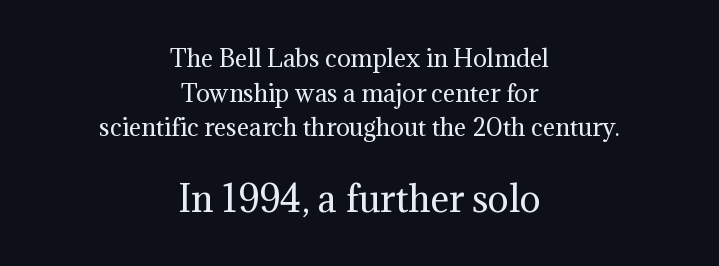
The image shows 35 px regular-weight serif type, upright; set centered, normal line spacing (1.51x), normal letter spacing, not underlined; the second (bottom) block is 1.52x larger; medium stroke contrast and a medium x-height.
